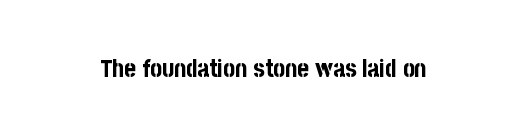
The image shows 25 px bold type, upright; set normal letter spacing, not underlined.
